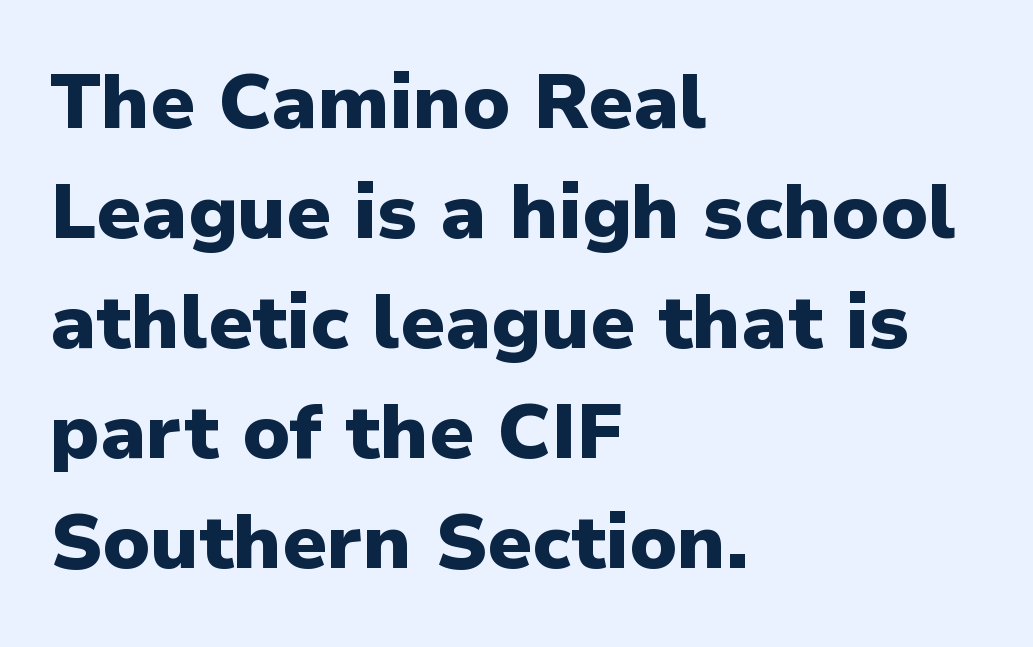
The face used here is rendered with its standard letterfit. Does the lettering tilt? It doesn't — this is upright. Compared with a centered layout, this one pins lines to the left instead. This rendering employs a face without finishing strokes, i.e., a sans-serif. The letters are bold, with thick, heavy strokes.
